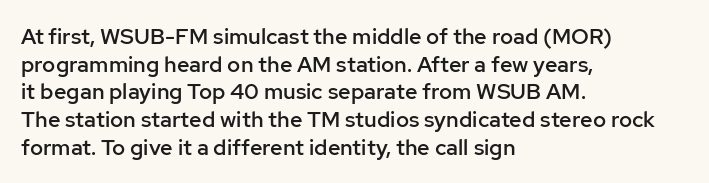
You can tell it's not italic because the verticals are truly vertical. Underlining? Definitely not there. Teacher's note: observe the even left margin — that is flush-left alignment. On the weight axis this lands at semibold, roughly 600.
